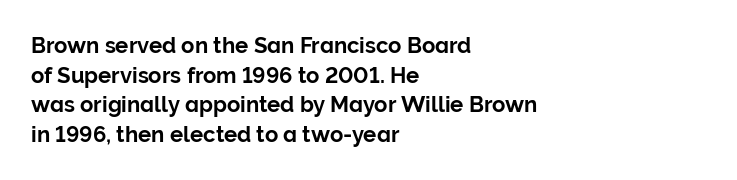
{"italic": "no", "underline": "no", "align": "left", "line_spacing": "normal", "line_spacing_ratio": 1.35, "letter_spacing": "normal", "letter_spacing_em": 0.0, "glyph_px": 22}
